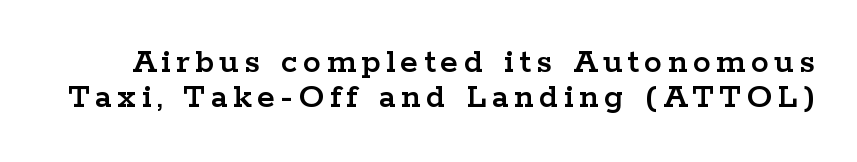
{"serif": "yes", "italic": "no", "width": "wide", "stroke_contrast": "low", "x_height": "medium", "monospaced": "no", "underline": "no", "line_spacing": "tight", "line_spacing_ratio": 0.98, "glyph_px": 36}
